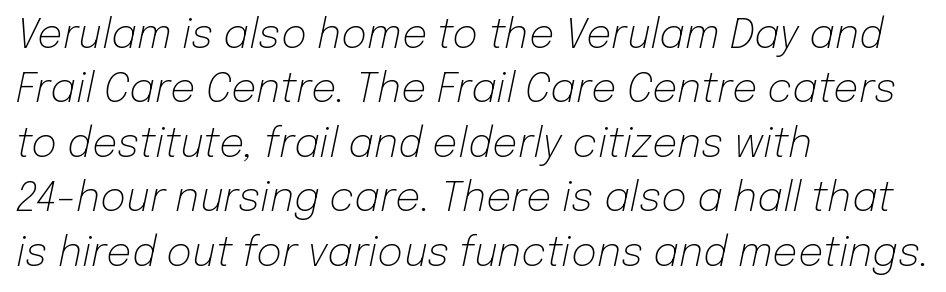
Q: Is the text bold? A: No.
Q: Is the text italic (slanted)? A: Yes, it leans right by about 12 degrees.
Q: Is the text underlined? A: No.
Q: How is the paragraph aligned? A: Left-aligned.
Q: Is the spacing between letters normal or unusually wide? A: Normal.
Q: Is the spacing between lines tight, normal or loose? A: Normal.
Q: Width (condensed, normal, or wide)? A: Normal.
Q: Stroke contrast? A: Low.
Q: x-height? A: Medium.
Q: Monospaced? A: No.
